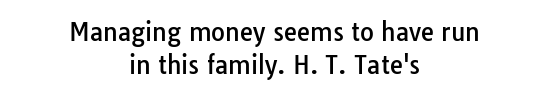
Plain, unruled lines of type. There is no visible air inserted between adjacent glyphs. Upright lettering throughout. This sample keeps an unexceptional amount of space between lines. Horizontal alignment here is central, giving a formal, balanced look.
